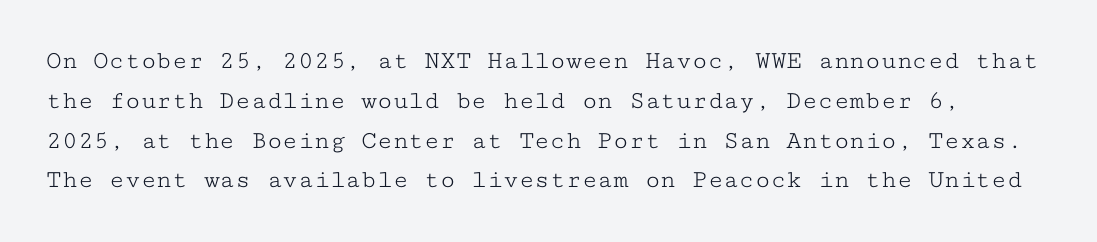
{"italic": "no", "bold": "no", "underline": "no", "line_spacing": "normal", "line_spacing_ratio": 1.53, "letter_spacing": "normal", "letter_spacing_em": 0.0, "glyph_px": 26}
